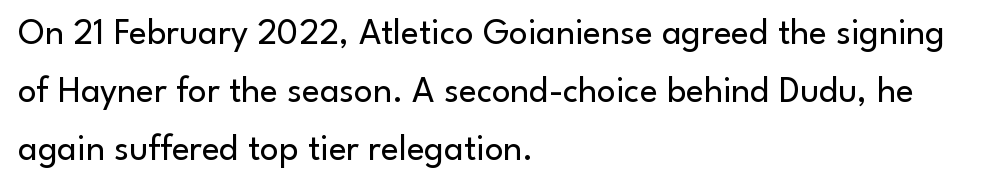
The image shows 37 px regular-weight sans-serif type, upright; set left-aligned, normal line spacing (1.57x), normal letter spacing, not underlined; low stroke contrast and a small x-height.
